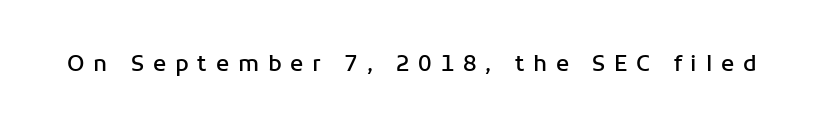
What weight is shown? A semibold, between regular and bold. The tracking jumps out immediately: characters are airy and widely separated. Rendered with straight, roman letterforms. The area under the type is left untouched.
